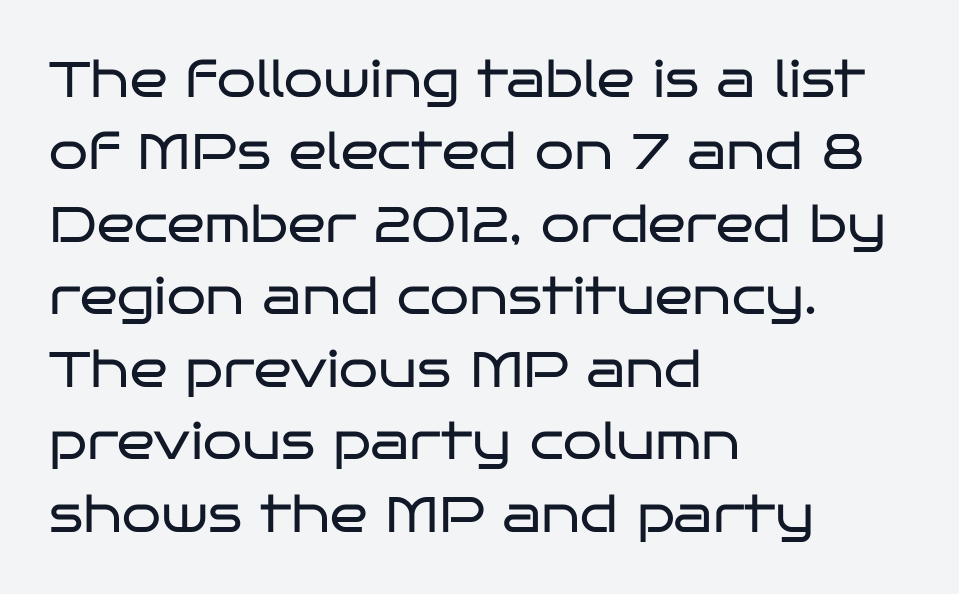
Q: Is the text bold? A: No.
Q: Is the text italic (slanted)? A: No, it is upright.
Q: Is the typeface a serif or a sans-serif typeface? A: Sans-serif.
Q: Is the text underlined? A: No.
Q: How is the paragraph aligned? A: Left-aligned.
Q: Is the spacing between letters normal or unusually wide? A: Normal.
Q: Is the spacing between lines tight, normal or loose? A: Normal.
Q: Width (condensed, normal, or wide)? A: Wide.
Q: Stroke contrast? A: Low.
Q: x-height? A: Large.
Q: Monospaced? A: No.
